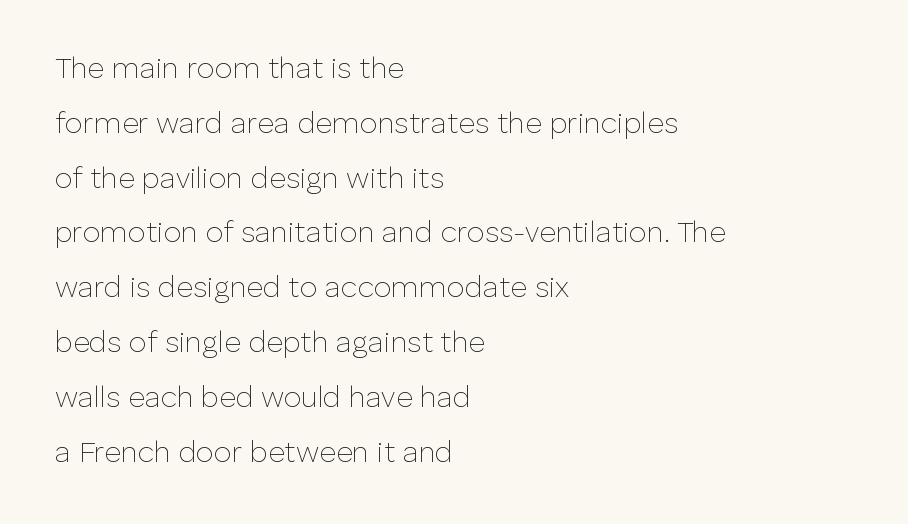
Q: Is the text bold? A: No.
Q: Is the text italic (slanted)? A: No, it is upright.
Q: Is the typeface a serif or a sans-serif typeface? A: Sans-serif.
Q: Is the text underlined? A: No.
Q: How is the paragraph aligned? A: Left-aligned.
Q: Is the spacing between letters normal or unusually wide? A: Normal.
Q: Width (condensed, normal, or wide)? A: Normal.
Q: Stroke contrast? A: Low.
Q: x-height? A: Medium.
Q: Monospaced? A: No.
